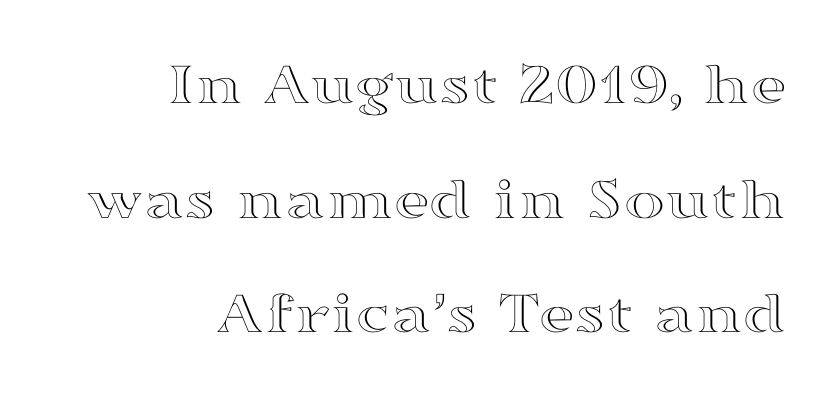
The axis of the letterforms is exactly vertical. The passage shown has conventional tracking throughout. No word sits above an underline. Leftover space on each line is placed entirely before the opening word. Is this a fixed-width face? No — the glyphs have proportional, varying widths.
